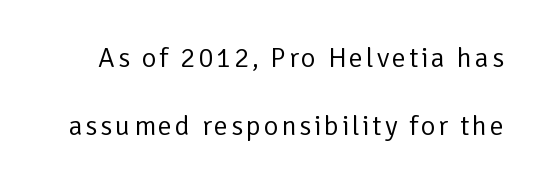
The image shows 28 px regular-weight sans-serif type, upright; set loose line spacing (2.42x), not underlined; low stroke contrast and a medium x-height.
